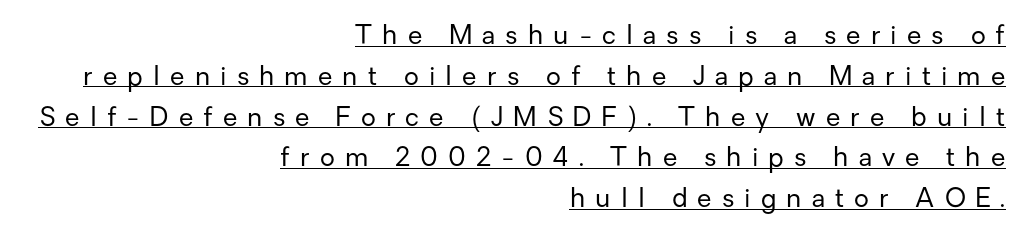
The image shows 26 px text type, upright; set right-aligned, normal line spacing (1.57x), unusually wide letter spacing (+0.39 em), underlined.
